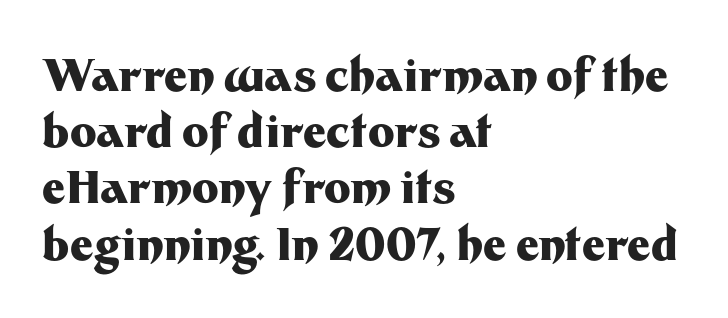
Stroke terminals: plain, sans-serif. The lines sit at an ordinary, default distance from one another. Compared with an ordinary text face, these strokes are far heavier — a full bold. Nothing unusual about the tracking: characters are spaced as the font intends.
